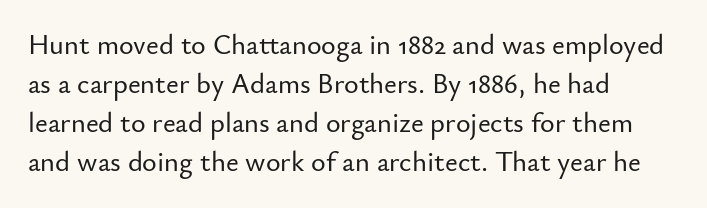
Spacing verdict: proportional, widths tailored to each character. Is the letter spacing exaggerated? No — it looks like the ordinary default. The compositor pushed each line to the left boundary. You can tell it's not italic because the verticals are truly vertical. Quick note: interline space is typical.
